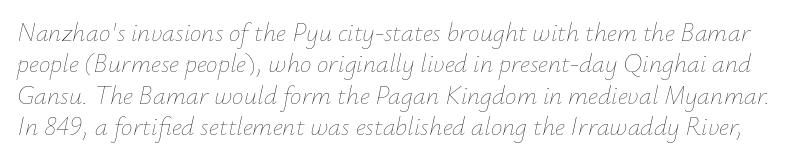
The image shows 26 px text type, italic (leaning right); set line spacing 1.21x, normal letter spacing, not underlined.
